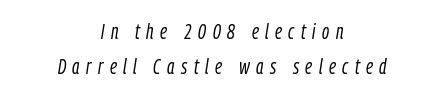
The vertical gap from one line to the next is medium. Caption: face not bold, strokes unweighted. Reading down the block, each line starts at a different indent, mirrored at its end. Is the letter spacing exaggerated? Yes — the characters are pushed far apart.
